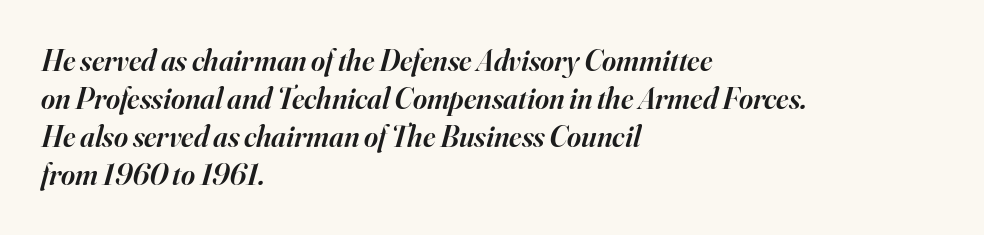
The image shows 30 px semibold serif type, italic (leaning right); set left-aligned, normal line spacing (1.27x), normal letter spacing, not underlined; high stroke contrast and a small x-height.
